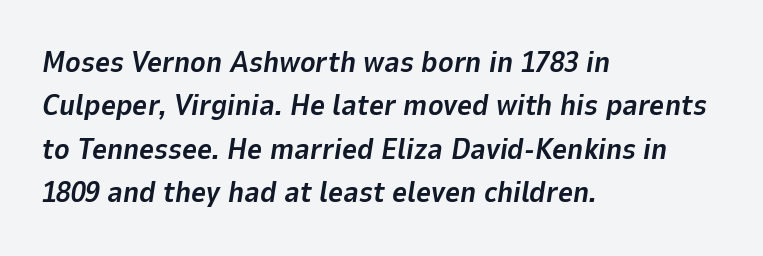
The image shows 29 px bold type, italic (leaning right); set left-aligned, normal line spacing (1.5x), normal letter spacing, not underlined; low stroke contrast and a medium x-height.
